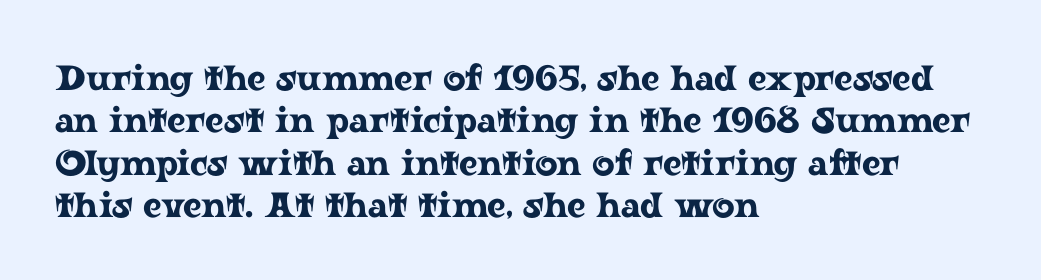
Each letter keeps its own natural width here, so spacing adapts to shape. The typography opts for an upright posture over an oblique one. The text block is weighted toward the left margin, trailing off unevenly rightward. You could call the tracking neutral — neither tight nor loose. Note: serifs present on the glyphs.
